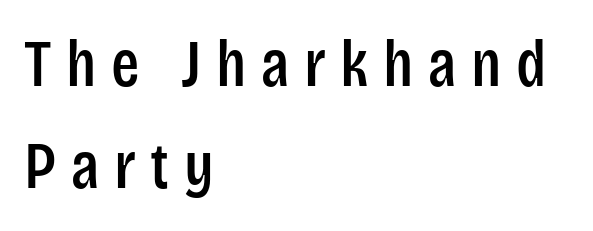
Q: Is the text italic (slanted)? A: No, it is upright.
Q: Is the typeface a serif or a sans-serif typeface? A: Sans-serif.
Q: Is the text underlined? A: No.
Q: How is the paragraph aligned? A: Left-aligned.
Q: Is the spacing between letters normal or unusually wide? A: Unusually wide.
Q: Is the spacing between lines tight, normal or loose? A: Normal.
Q: Width (condensed, normal, or wide)? A: Condensed.
Q: Stroke contrast? A: Low.
Q: x-height? A: Large.
Q: Monospaced? A: No.
